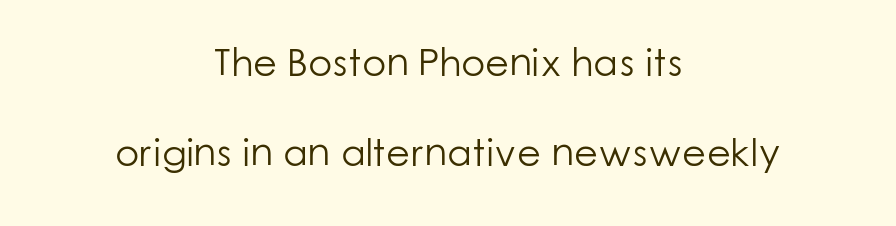
These lines stand farther apart than default settings would place them. The zone under the glyphs is completely vacant. Note the varied advance widths — an 'i' is clearly narrower than an 'm'. Upright lettering throughout. Stroke terminals: plain, sans-serif. The letterforms sit at book weight or below.
